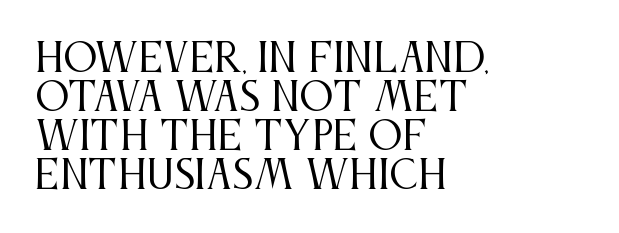
The image shows 38 px regular-weight, condensed serif type, upright; set left-aligned, tight line spacing (1.03x), normal letter spacing, not underlined; medium stroke contrast and a large x-height.
